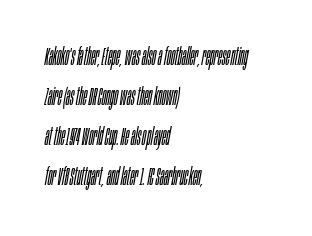
The image shows 25 px text type, italic (leaning right); set left-aligned, normal line spacing (1.6x), normal letter spacing, not underlined.
